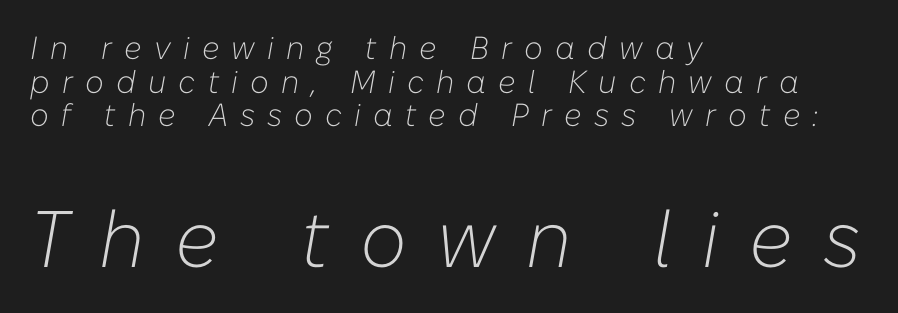
Q: Is the text bold? A: No.
Q: Is the text italic (slanted)? A: Yes, it leans right by about 10 degrees.
Q: Is the text underlined? A: No.
Q: How is the paragraph aligned? A: Left-aligned.
Q: Is the spacing between letters normal or unusually wide? A: Unusually wide.
Q: Is the spacing between lines tight, normal or loose? A: Tight.
Q: Which block of text is set in a larger size, the first (top) or the second (bottom)? A: The second (bottom) one.
Q: Width (condensed, normal, or wide)? A: Normal.
Q: Stroke contrast? A: Low.
Q: x-height? A: Medium.
Q: Monospaced? A: No.
